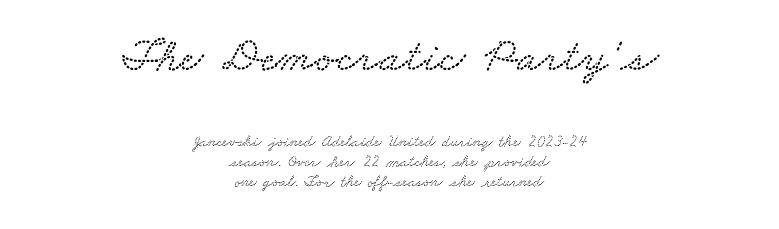
{"width": "wide", "stroke_contrast": "low", "x_height": "small", "monospaced": "no", "underline": "no", "align": "center", "line_spacing_ratio": 1.24, "letter_spacing": "normal", "letter_spacing_em": 0.0, "larger_block": "first", "size_ratio": 3.0, "glyph_px": 48}
